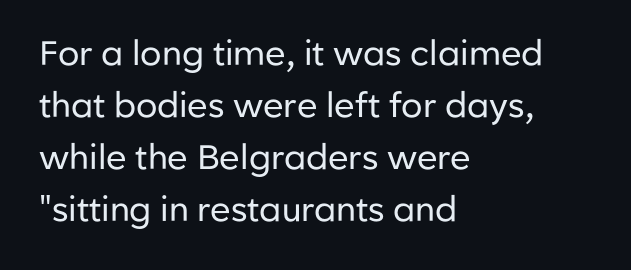
The image shows 34 px regular-weight sans-serif type, upright; set left-aligned, normal line spacing (1.53x), normal letter spacing, not underlined; low stroke contrast and a medium x-height.
